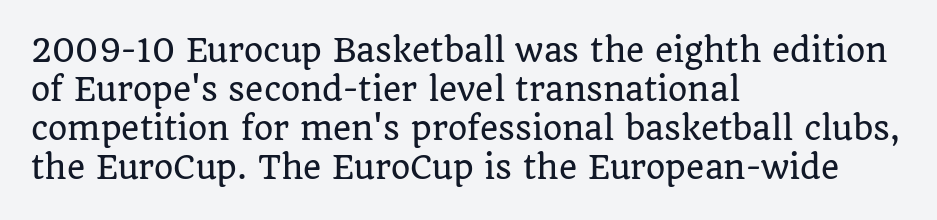
The image shows 31 px serif type, upright; set left-aligned, normal line spacing (1.26x), normal letter spacing, not underlined; low stroke contrast and a large x-height.
